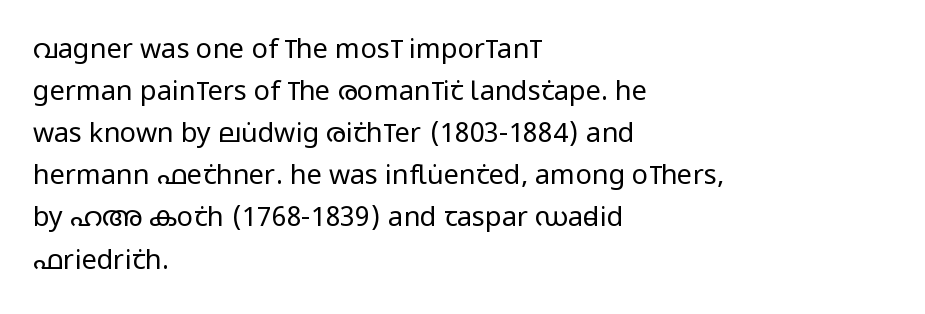
{"italic": "no", "bold": "no", "underline": "no", "align": "left", "line_spacing": "normal", "line_spacing_ratio": 1.56, "letter_spacing": "normal", "letter_spacing_em": 0.0, "glyph_px": 27}
